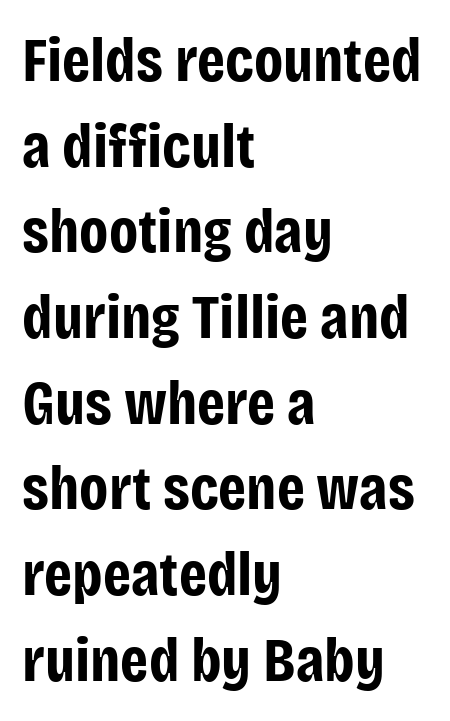
Q: Is the text bold? A: Yes.
Q: Is the text italic (slanted)? A: No, it is upright.
Q: Is the typeface a serif or a sans-serif typeface? A: Sans-serif.
Q: Is the text underlined? A: No.
Q: How is the paragraph aligned? A: Left-aligned.
Q: Is the spacing between letters normal or unusually wide? A: Normal.
Q: Is the spacing between lines tight, normal or loose? A: Normal.
Q: Width (condensed, normal, or wide)? A: Condensed.
Q: Stroke contrast? A: Low.
Q: x-height? A: Large.
Q: Monospaced? A: No.
